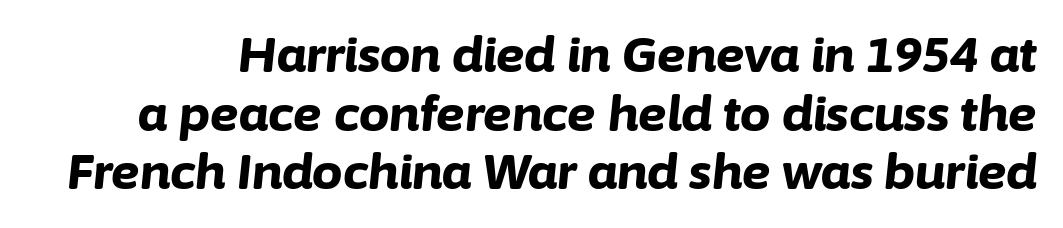
Q: Is the text bold? A: Yes.
Q: Is the text italic (slanted)? A: Yes, it leans right by about 6 degrees.
Q: Is the text underlined? A: No.
Q: Is the spacing between letters normal or unusually wide? A: Normal.
Q: Width (condensed, normal, or wide)? A: Normal.
Q: Stroke contrast? A: Low.
Q: x-height? A: Medium.
Q: Monospaced? A: No.
